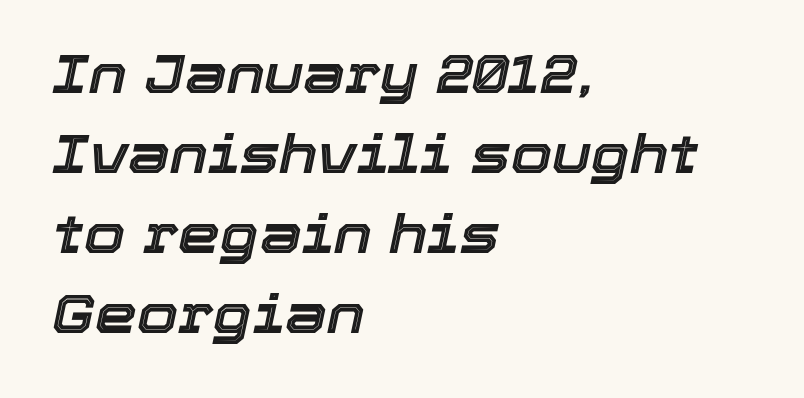
{"italic": "yes", "lean": "right", "slant_degrees": 12, "width": "normal", "x_height": "medium", "monospaced": "no", "underline": "no", "align": "left", "line_spacing": "normal", "line_spacing_ratio": 1.51, "letter_spacing": "normal", "letter_spacing_em": 0.0, "glyph_px": 53}
